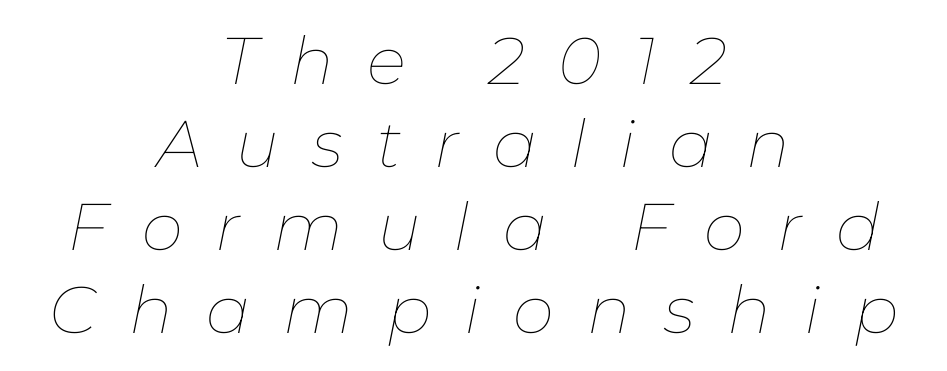
On a weight scale, this lands at 450 or below. Visually the block forms a symmetrical silhouette, jagged on both flanks. Glance below the letters and you will spot only blank space. Is this a fixed-width face? No — the glyphs have proportional, varying widths.
